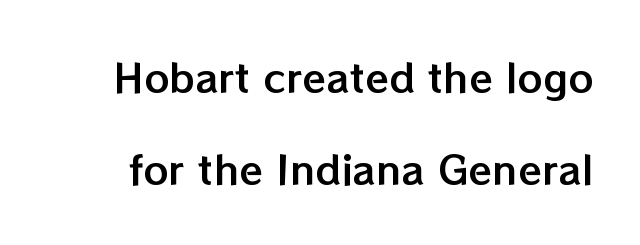
{"italic": "no", "width": "normal", "stroke_contrast": "low", "x_height": "medium", "monospaced": "no", "underline": "no", "line_spacing": "loose", "line_spacing_ratio": 2.37, "letter_spacing": "normal", "letter_spacing_em": 0.0, "glyph_px": 39}
